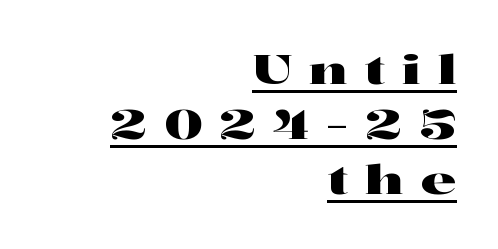
Right-aligned paragraph, ragged on the left. Spacing verdict: proportional, widths tailored to each character. This sample carries an underscore along the baseline area. The axis of the letterforms is exactly vertical.
